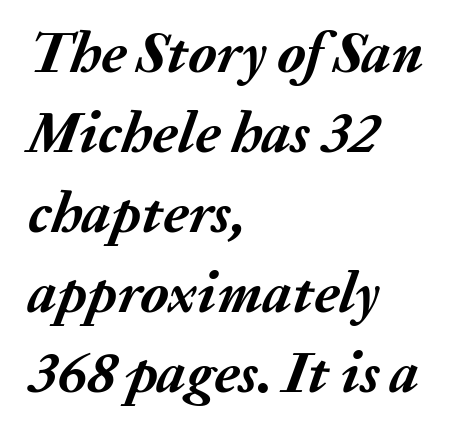
The image shows 58 px semibold type, italic (leaning right); set left-aligned, normal line spacing (1.38x), normal letter spacing, not underlined; medium stroke contrast and a medium x-height.
